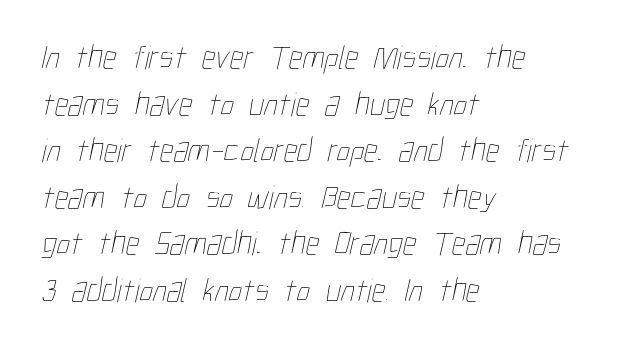
A bare baseline throughout the passage. The passage shown has conventional tracking throughout. Do the characters align in a grid? No, the font is proportional. Whoever set this chose a conventional vertical rhythm. Weight: in the light-to-regular range. These lines are set flush left with a ragged right edge.
